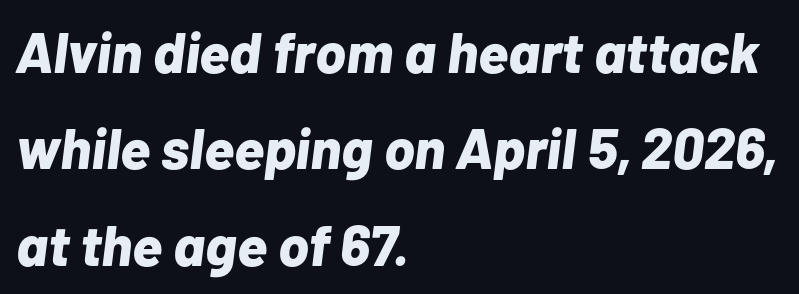
{"italic": "yes", "lean": "right", "slant_degrees": 7, "bold": "yes", "weight": "bold", "width": "normal", "stroke_contrast": "low", "x_height": "medium", "monospaced": "no", "underline": "no", "align": "left", "line_spacing": "normal", "line_spacing_ratio": 1.69, "letter_spacing": "normal", "letter_spacing_em": 0.0, "glyph_px": 57}
